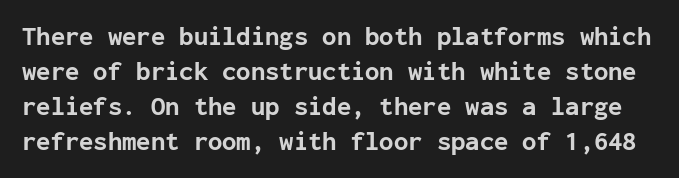
Q: Is the text bold? A: Yes.
Q: Is the text italic (slanted)? A: No, it is upright.
Q: Is the text underlined? A: No.
Q: Is the spacing between letters normal or unusually wide? A: Normal.
Q: Is the spacing between lines tight, normal or loose? A: Normal.
